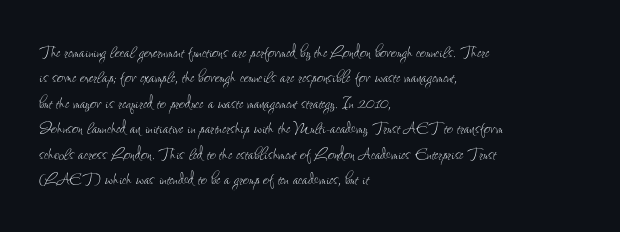
{"bold": "no", "underline": "no", "align": "left", "line_spacing_ratio": 1.21, "letter_spacing": "normal", "letter_spacing_em": 0.0, "glyph_px": 21}
